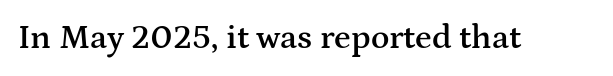
Q: Is the text bold? A: Semi-bold.
Q: Is the text italic (slanted)? A: No, it is upright.
Q: Is the typeface a serif or a sans-serif typeface? A: Serif.
Q: Is the text underlined? A: No.
Q: Is the spacing between letters normal or unusually wide? A: Normal.
Q: Width (condensed, normal, or wide)? A: Wide.
Q: Stroke contrast? A: Medium.
Q: x-height? A: Medium.
Q: Monospaced? A: No.
